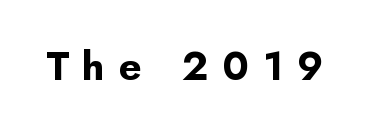
The image shows 40 px bold sans-serif type, upright; set unusually wide letter spacing (+0.35 em), not underlined; low stroke contrast and a small x-height.
